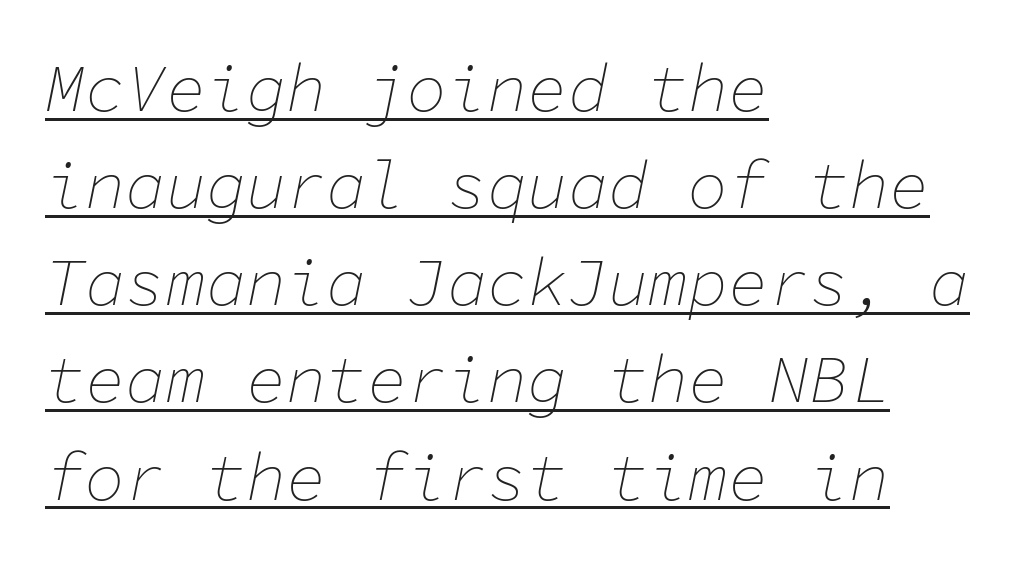
{"italic": "yes", "lean": "right", "slant_degrees": 11, "bold": "no", "weight": "thin", "width": "normal", "stroke_contrast": "low", "x_height": "medium", "monospaced": "yes", "underline": "yes", "align": "left", "line_spacing": "normal", "line_spacing_ratio": 1.45, "letter_spacing": "normal", "letter_spacing_em": 0.0, "glyph_px": 67}
